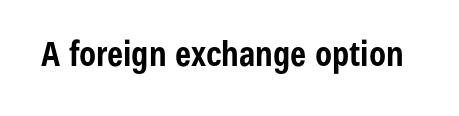
The image shows 34 px bold, condensed sans-serif type, upright; set normal letter spacing, not underlined; low stroke contrast and a medium x-height.
